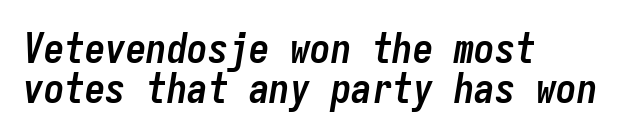
The image shows 41 px semibold, condensed type, italic (leaning right), monospaced; set left-aligned, tight line spacing (0.98x), normal letter spacing, not underlined; low stroke contrast and a medium x-height.
